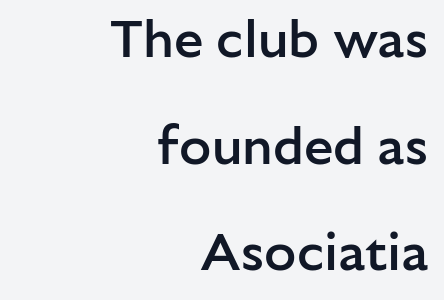
Q: Is the text bold? A: Semi-bold.
Q: Is the text italic (slanted)? A: No, it is upright.
Q: Is the typeface a serif or a sans-serif typeface? A: Sans-serif.
Q: Is the text underlined? A: No.
Q: How is the paragraph aligned? A: Right-aligned.
Q: Is the spacing between letters normal or unusually wide? A: Normal.
Q: Is the spacing between lines tight, normal or loose? A: Loose.
Q: Width (condensed, normal, or wide)? A: Normal.
Q: Stroke contrast? A: Low.
Q: x-height? A: Medium.
Q: Monospaced? A: No.
